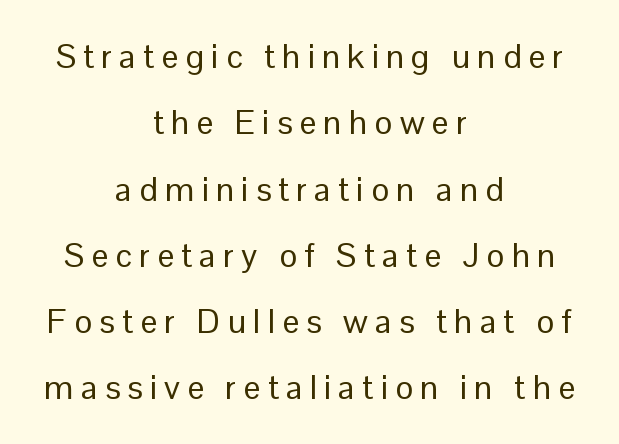
{"serif": "no", "italic": "no", "bold": "no", "weight": "regular", "width": "normal", "stroke_contrast": "low", "x_height": "medium", "monospaced": "no", "underline": "no", "align": "center", "line_spacing": "loose", "line_spacing_ratio": 1.95, "letter_spacing": "wide", "letter_spacing_em": 0.21, "glyph_px": 34}
